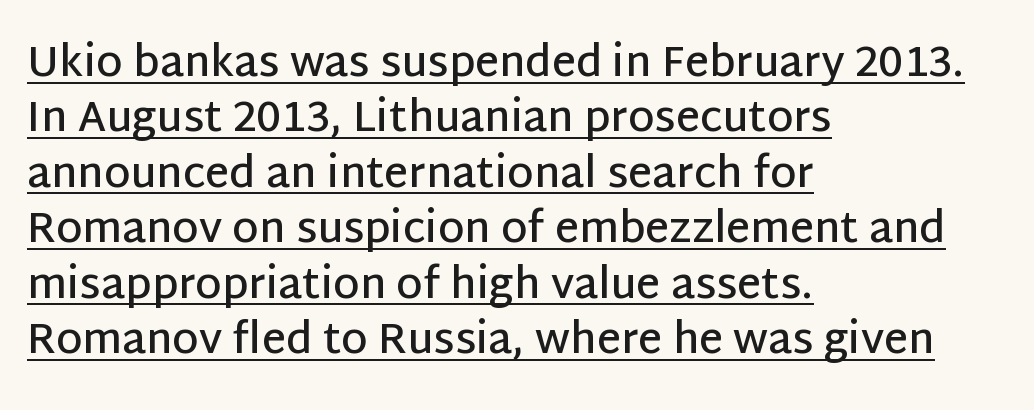
The image shows 42 px semibold sans-serif type, upright; set left-aligned, normal line spacing (1.32x), normal letter spacing, underlined; low stroke contrast and a large x-height.
